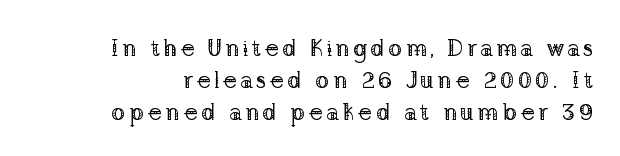
The image shows 24 px text type, upright; set normal line spacing (1.34x), not underlined.
